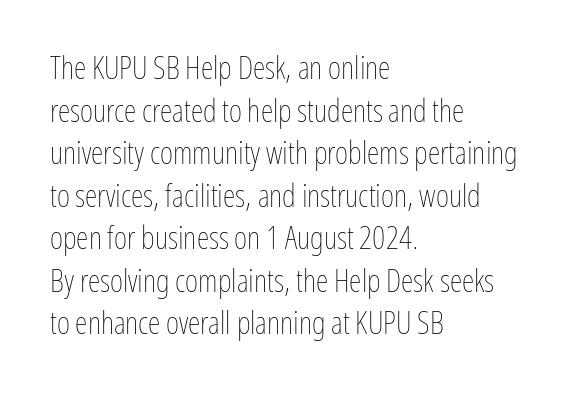
You could not count columns in this text — the font is proportionally spaced. Successive baselines arrive at the customary interval. There is no visible air inserted between adjacent glyphs. Compared with a typical body face, this is equally light or lighter still. This sample is left-justified, so line endings fall wherever the words run out. Upright lettering throughout.
